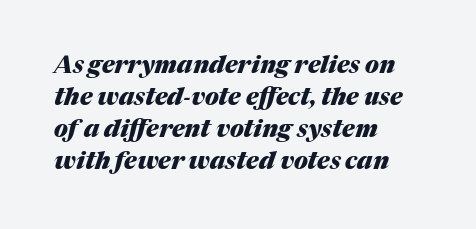
The image shows 24 px bold type, italic (leaning right); set left-aligned, normal line spacing (1.33x), normal letter spacing, not underlined.
